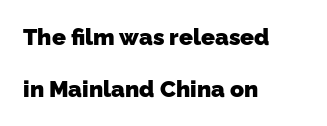
{"bold": "yes", "underline": "no", "align": "left", "line_spacing": "loose", "line_spacing_ratio": 2.25, "letter_spacing": "normal", "letter_spacing_em": 0.0, "glyph_px": 23}
